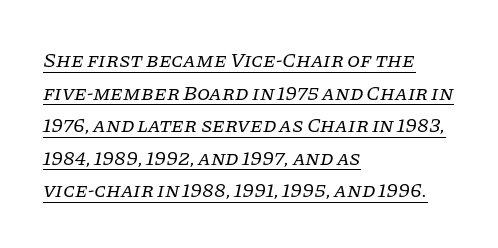
{"italic": "yes", "lean": "right", "slant_degrees": 11, "bold": "no", "underline": "yes", "align": "left", "line_spacing": "normal", "line_spacing_ratio": 1.55, "letter_spacing": "normal", "letter_spacing_em": 0.0, "glyph_px": 21}
